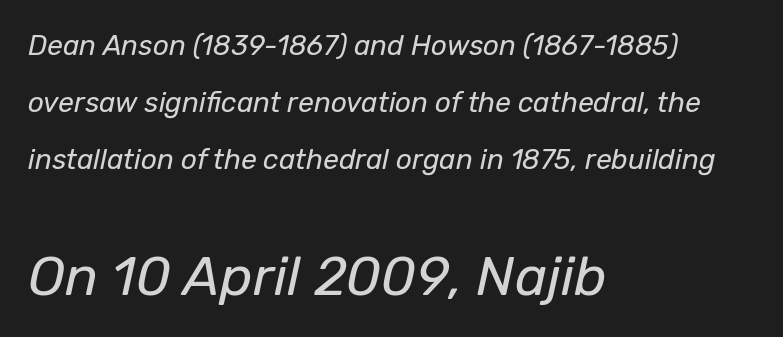
{"italic": "yes", "lean": "right", "slant_degrees": 12, "bold": "no", "weight": "regular", "width": "normal", "stroke_contrast": "low", "x_height": "medium", "monospaced": "no", "underline": "no", "align": "left", "line_spacing": "loose", "line_spacing_ratio": 2.03, "letter_spacing": "normal", "letter_spacing_em": 0.0, "larger_block": "second", "size_ratio": 1.96, "glyph_px": 55}
